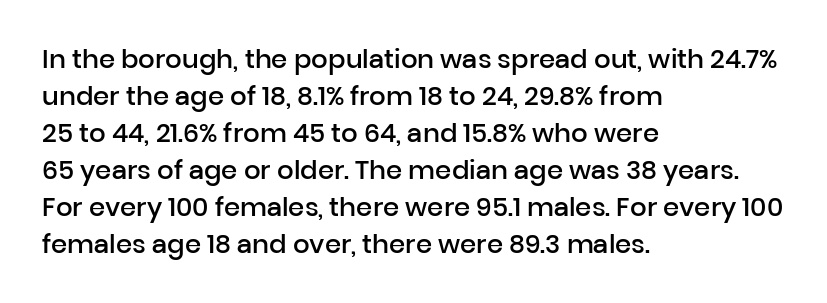
{"italic": "no", "bold": "semi", "underline": "no", "align": "left", "line_spacing": "normal", "line_spacing_ratio": 1.42, "letter_spacing": "normal", "letter_spacing_em": 0.0, "glyph_px": 26}
